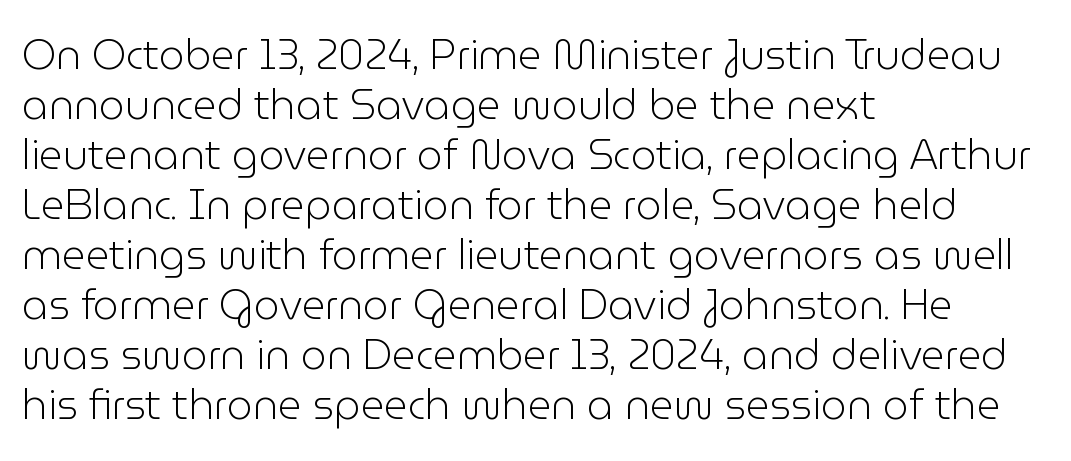
Q: Is the text bold? A: No.
Q: Is the text italic (slanted)? A: No, it is upright.
Q: Is the typeface a serif or a sans-serif typeface? A: Sans-serif.
Q: Is the text underlined? A: No.
Q: How is the paragraph aligned? A: Left-aligned.
Q: Is the spacing between letters normal or unusually wide? A: Normal.
Q: Width (condensed, normal, or wide)? A: Normal.
Q: Stroke contrast? A: Low.
Q: x-height? A: Medium.
Q: Monospaced? A: No.
